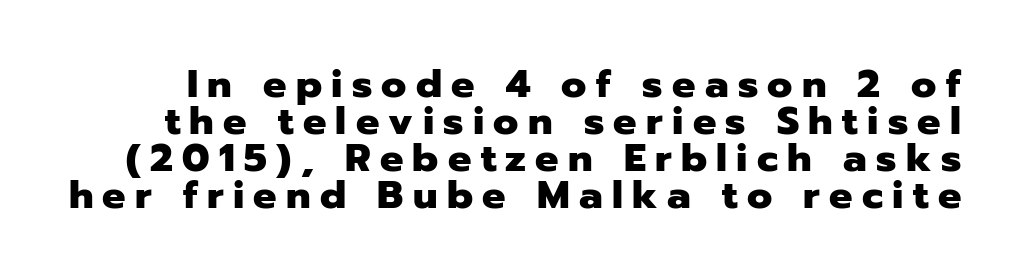
{"serif": "no", "italic": "no", "bold": "yes", "weight": "heavy", "width": "normal", "stroke_contrast": "low", "x_height": "medium", "monospaced": "no", "underline": "no", "line_spacing": "tight", "line_spacing_ratio": 0.95, "letter_spacing": "wide", "letter_spacing_em": 0.24, "glyph_px": 39}
